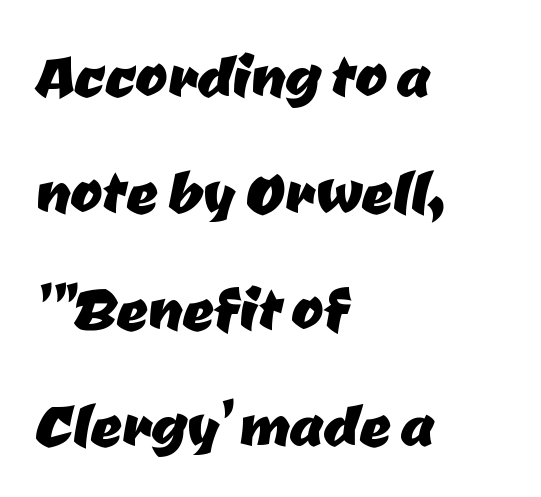
The image shows 77 px sans-serif type; set left-aligned, normal line spacing (1.51x), normal letter spacing, not underlined; low stroke contrast and a medium x-height.
